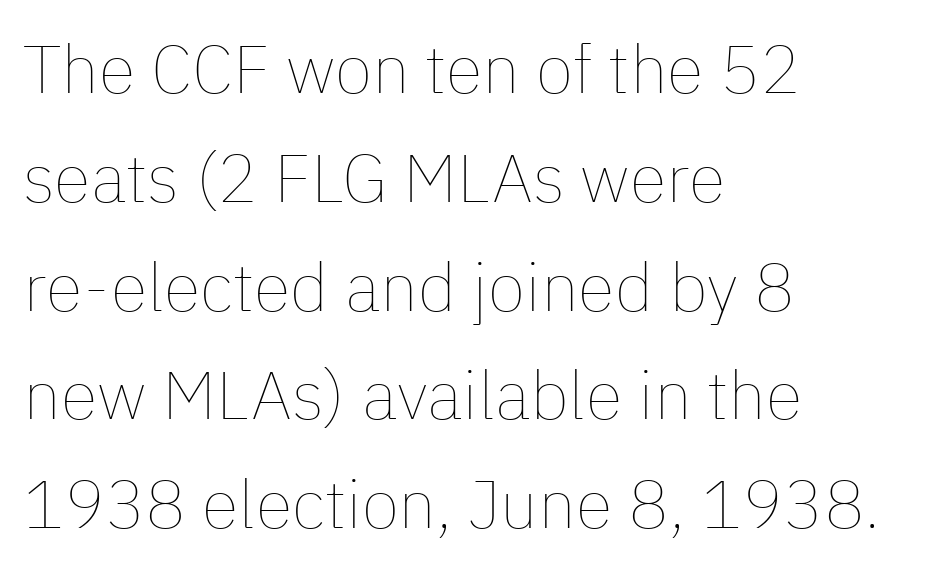
Q: Is the text bold? A: No.
Q: Is the text italic (slanted)? A: No, it is upright.
Q: Is the text underlined? A: No.
Q: How is the paragraph aligned? A: Left-aligned.
Q: Is the spacing between letters normal or unusually wide? A: Normal.
Q: Is the spacing between lines tight, normal or loose? A: Normal.
Q: Width (condensed, normal, or wide)? A: Normal.
Q: Stroke contrast? A: Low.
Q: x-height? A: Medium.
Q: Monospaced? A: No.
